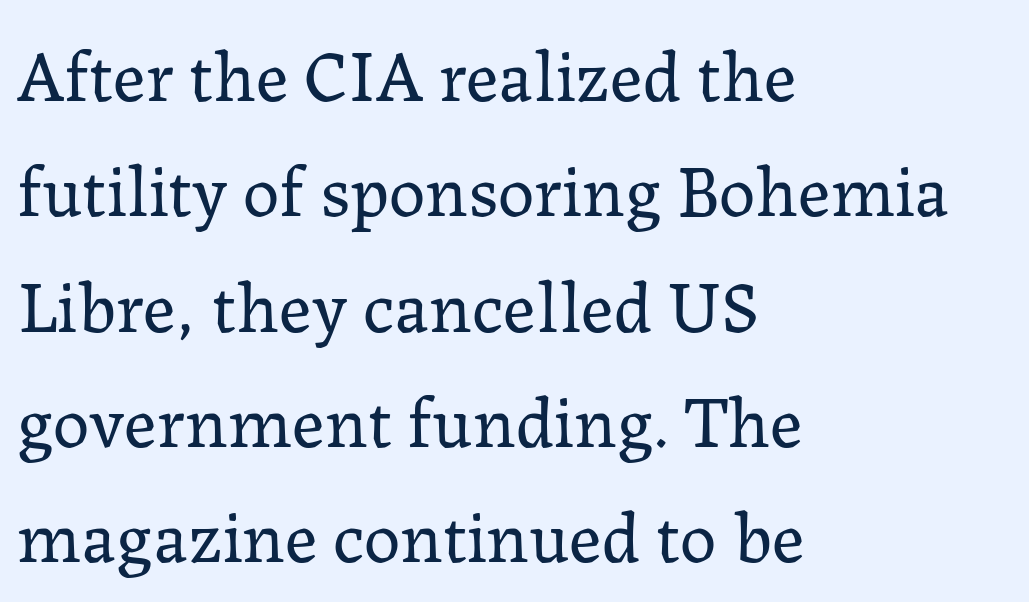
{"serif": "yes", "italic": "no", "bold": "no", "weight": "regular", "width": "normal", "stroke_contrast": "low", "x_height": "medium", "monospaced": "no", "underline": "no", "align": "left", "line_spacing": "normal", "line_spacing_ratio": 1.58, "letter_spacing": "normal", "letter_spacing_em": 0.0, "glyph_px": 73}
